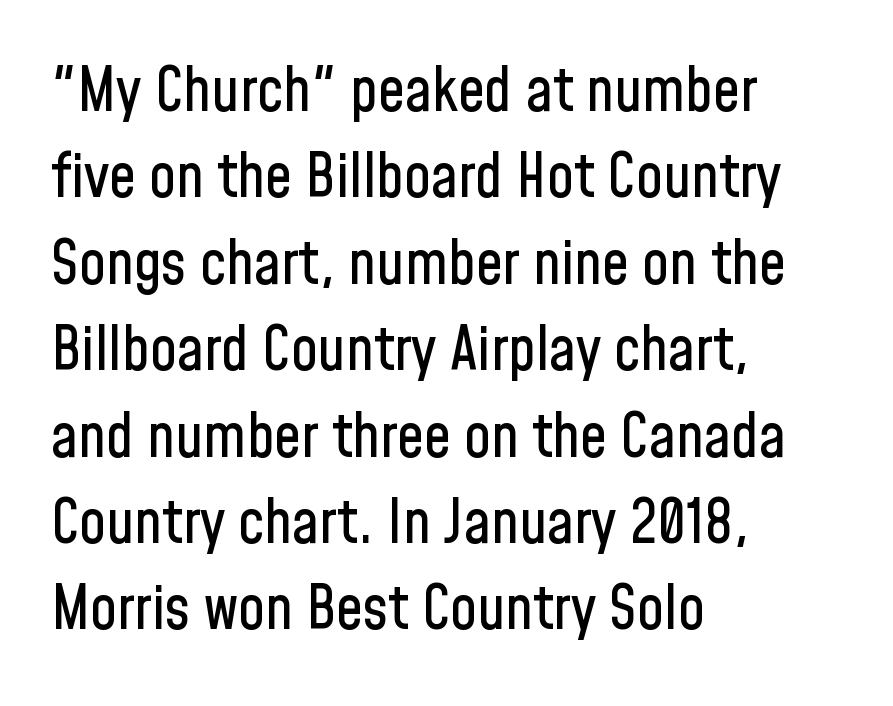
The letters carry no serifs — their stems end cleanly without finishing strokes. Line spacing here is normal. Designer's note — italics off, roman on. This sample is left-justified, so line endings fall wherever the words run out. The face used here is rendered with its standard letterfit. Descender tails drop into unmarked territory.
